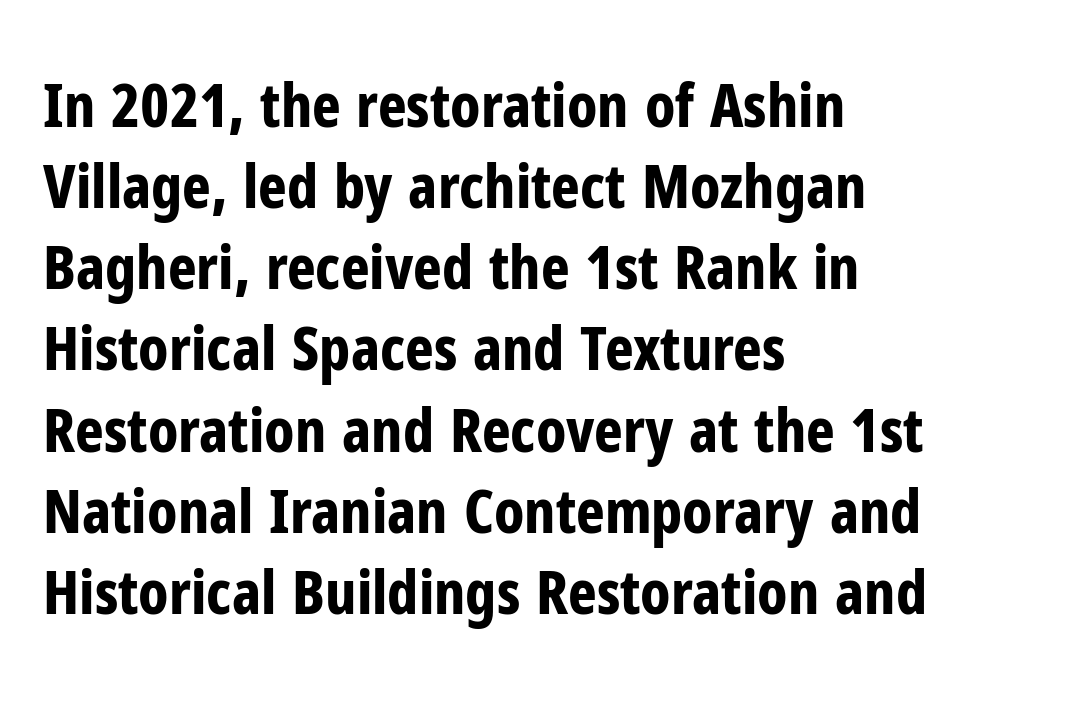
Q: Is the text bold? A: Yes.
Q: Is the text italic (slanted)? A: No, it is upright.
Q: Is the typeface a serif or a sans-serif typeface? A: Sans-serif.
Q: Is the text underlined? A: No.
Q: How is the paragraph aligned? A: Left-aligned.
Q: Is the spacing between letters normal or unusually wide? A: Normal.
Q: Is the spacing between lines tight, normal or loose? A: Normal.
Q: Width (condensed, normal, or wide)? A: Condensed.
Q: Stroke contrast? A: Low.
Q: x-height? A: Medium.
Q: Monospaced? A: No.
